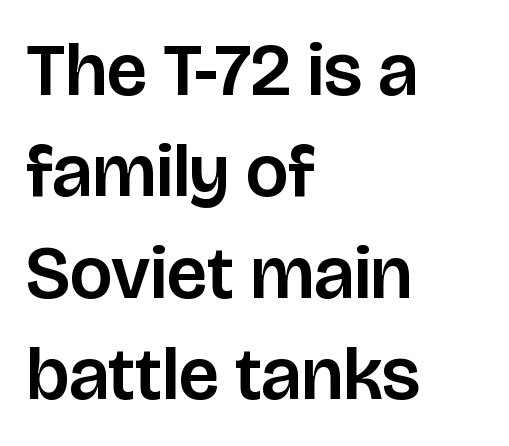
The foot of each line stays bare and open. The axis of the letterforms is exactly vertical. What's the leading like? Ordinary, nothing unusual. This rendering uses left alignment, leaving the right contour irregular.
